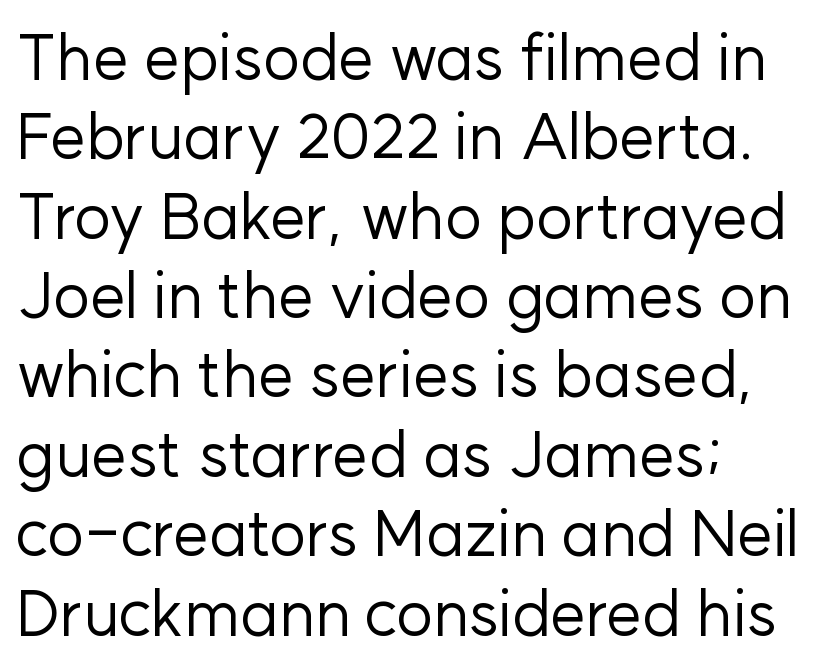
Q: Is the text bold? A: No.
Q: Is the text italic (slanted)? A: No, it is upright.
Q: Is the typeface a serif or a sans-serif typeface? A: Sans-serif.
Q: Is the text underlined? A: No.
Q: How is the paragraph aligned? A: Left-aligned.
Q: Is the spacing between letters normal or unusually wide? A: Normal.
Q: Width (condensed, normal, or wide)? A: Normal.
Q: Stroke contrast? A: Low.
Q: x-height? A: Medium.
Q: Monospaced? A: No.
